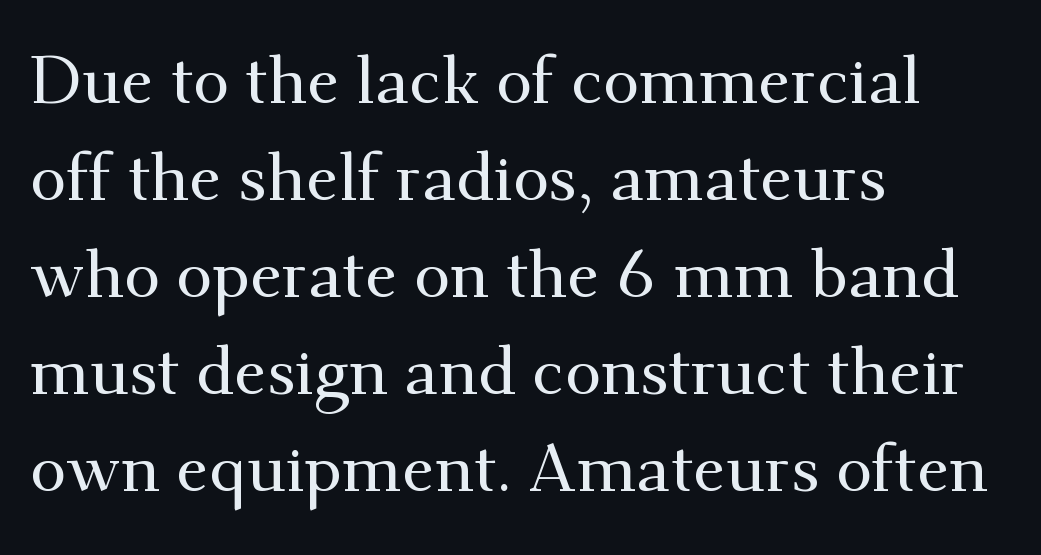
Quick note: underline off. Honestly, the letter spacing is just normal — you wouldn't notice it. Vertical spacing — default. This is the regular roman posture of the typeface.
